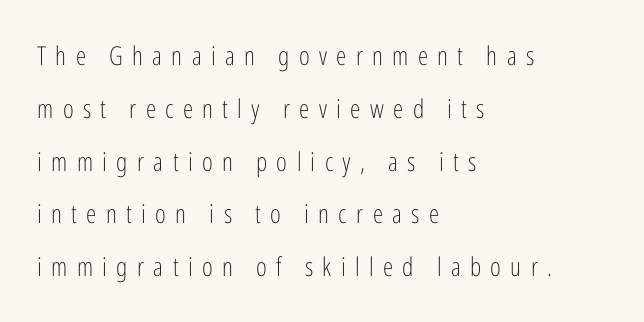
The image shows 26 px text type, upright; set left-aligned, loose line spacing (2.03x), unusually wide letter spacing (+0.36 em), not underlined.
